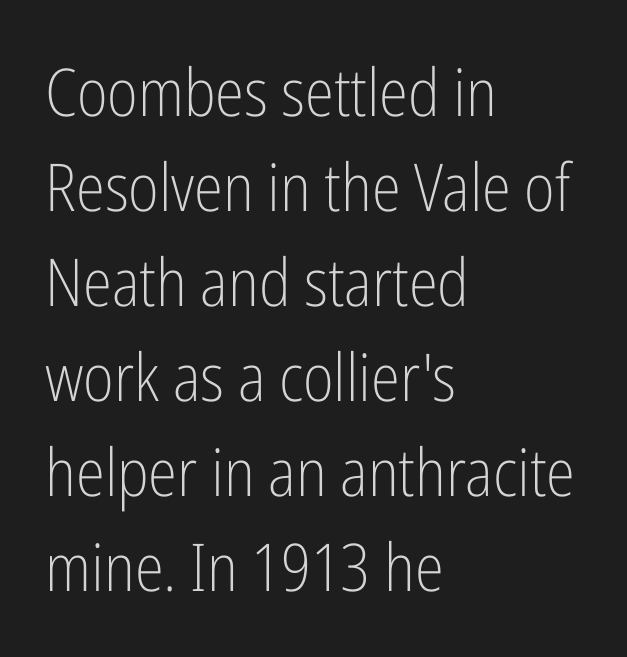
{"serif": "no", "italic": "no", "bold": "no", "weight": "light", "width": "condensed", "stroke_contrast": "low", "x_height": "medium", "monospaced": "no", "underline": "no", "align": "left", "line_spacing": "normal", "line_spacing_ratio": 1.44, "letter_spacing": "normal", "letter_spacing_em": 0.0, "glyph_px": 66}
